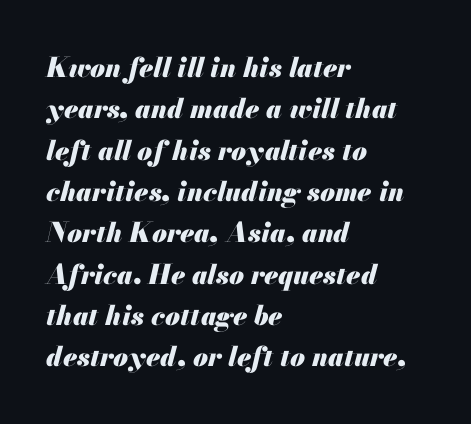
{"italic": "yes", "lean": "right", "slant_degrees": 13, "bold": "yes", "underline": "no", "align": "left", "line_spacing": "normal", "line_spacing_ratio": 1.53, "letter_spacing": "normal", "letter_spacing_em": 0.0, "glyph_px": 27}
